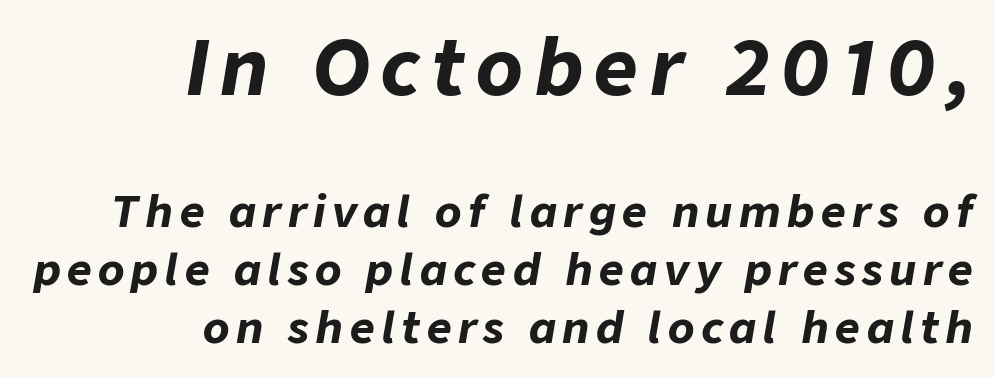
Q: Is the text bold? A: Yes.
Q: Is the text italic (slanted)? A: Yes, it leans right by about 9 degrees.
Q: Is the text underlined? A: No.
Q: How is the paragraph aligned? A: Right-aligned.
Q: Is the spacing between lines tight, normal or loose? A: Normal.
Q: Which block of text is set in a larger size, the first (top) or the second (bottom)? A: The first (top) one.
Q: Width (condensed, normal, or wide)? A: Normal.
Q: Stroke contrast? A: Low.
Q: x-height? A: Medium.
Q: Monospaced? A: No.
